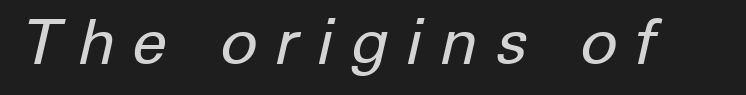
The image shows 63 px regular-weight type, italic (leaning right); set unusually wide letter spacing (+0.26 em), not underlined; low stroke contrast and a medium x-height.
